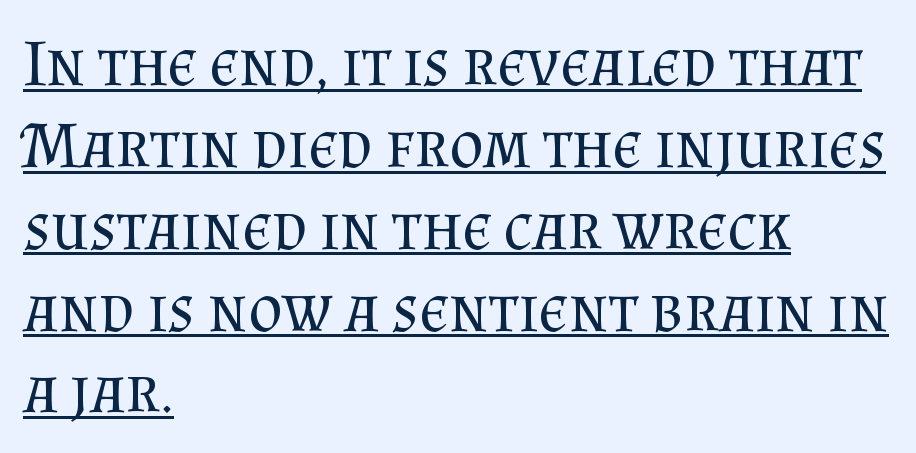
This sample has the flowing, uneven cadence of proportional lettering. Honestly, the underline is the first thing you notice here. This sample is left-justified, so line endings fall wherever the words run out. Quick note: not italic, upright.
